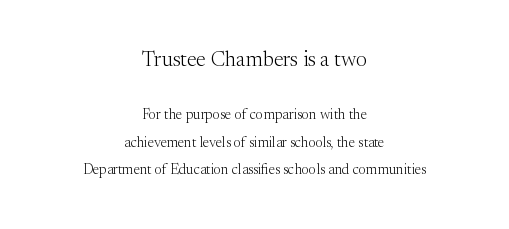
{"italic": "no", "bold": "no", "underline": "no", "align": "center", "line_spacing": "loose", "line_spacing_ratio": 1.97, "letter_spacing": "normal", "letter_spacing_em": 0.0, "larger_block": "first", "size_ratio": 1.5, "glyph_px": 21}
